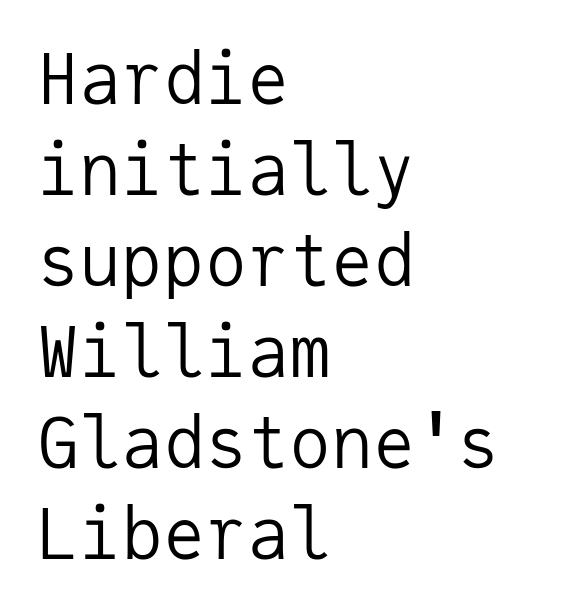
{"serif": "no", "italic": "no", "bold": "no", "weight": "regular", "width": "normal", "stroke_contrast": "low", "x_height": "medium", "monospaced": "yes", "underline": "no", "align": "left", "line_spacing": "normal", "line_spacing_ratio": 1.3, "letter_spacing": "normal", "letter_spacing_em": 0.0, "glyph_px": 70}
